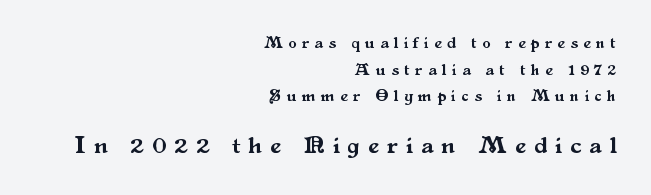
The following chunk of copy outweighs the initial chunk in type size. Leading: standard. The specimen reads as upright at a glance. The typesetter chose a ragged-left arrangement here. A typesetter would call this heavily tracked-out type.
